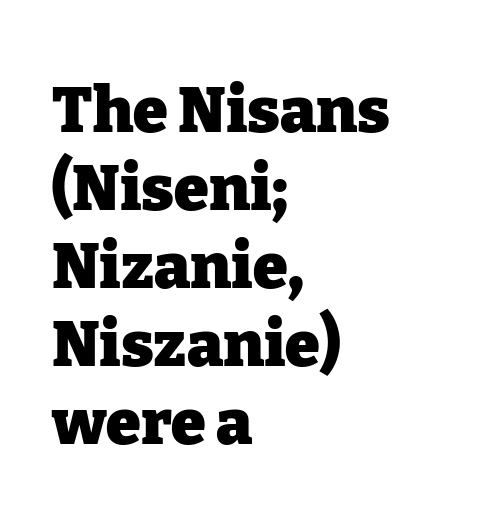
The image shows 63 px heavy serif type, upright; set left-aligned, line spacing 1.24x, normal letter spacing, not underlined; low stroke contrast and a medium x-height.
